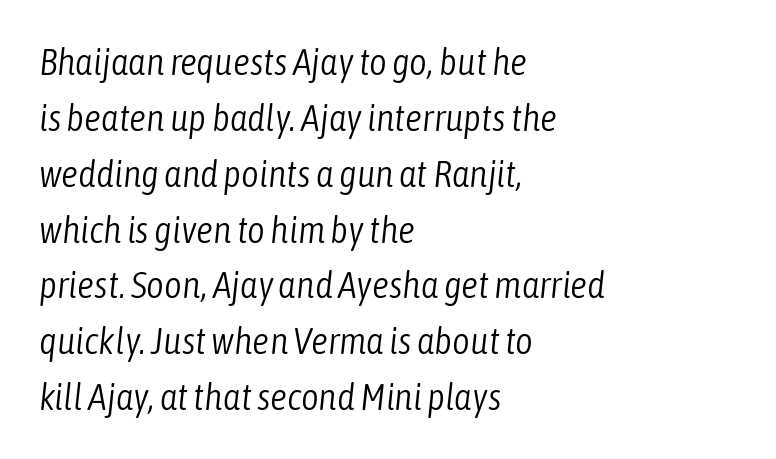
The image shows 38 px light, condensed type, italic (leaning right); set left-aligned, normal line spacing (1.47x), normal letter spacing, not underlined; low stroke contrast and a medium x-height.
